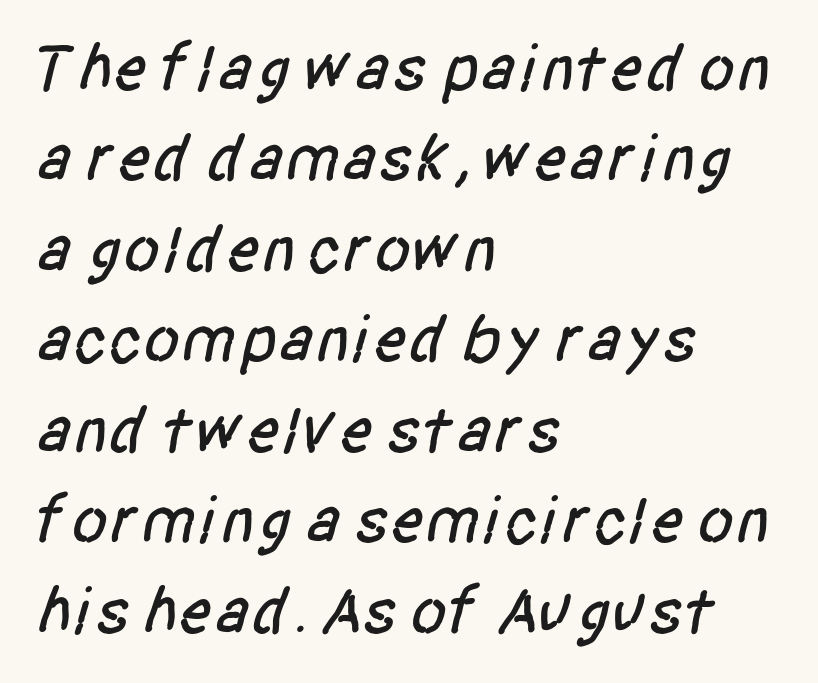
Summary of vertical rhythm: regular, with standard interline spacing. The text was rendered using a sans face with plain stroke endings. What stands out about the letter spacing? Nothing — it is the standard amount. Lines of text with bare space underneath.
